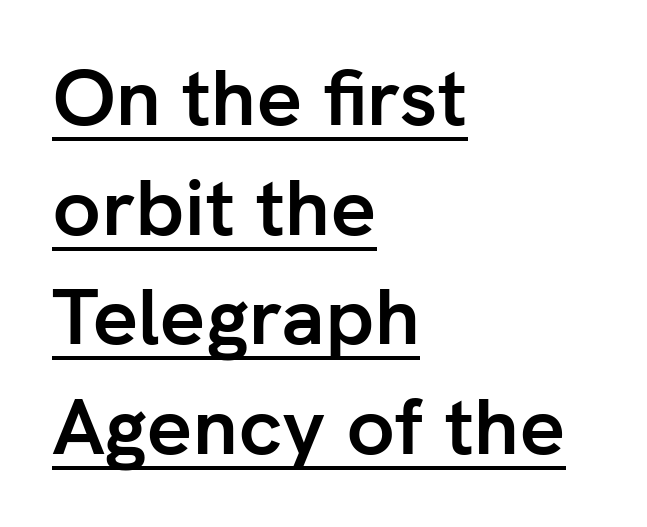
Which margin do the lines hug? The left one — the right edge is uneven. Strong, thick strokes mark this as bold type. Leading matches the norm, producing a regular column. The gaps between neighbouring characters are ordinary and unremarkable. This sample has the flowing, uneven cadence of proportional lettering.
